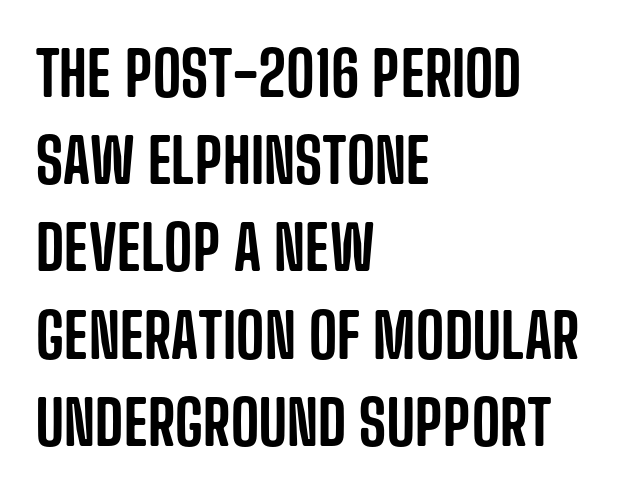
Each word holds together tightly as a unit, with standard inter-letter gaps. Normally led — the rows are evenly, conventionally spaced. Left-aligned paragraph, ragged on the right. Varying glyph widths throughout — classic text-font behaviour. A clean baseline with only descenders dipping below it. Does the type have serifs? No, each stem ends abruptly.
